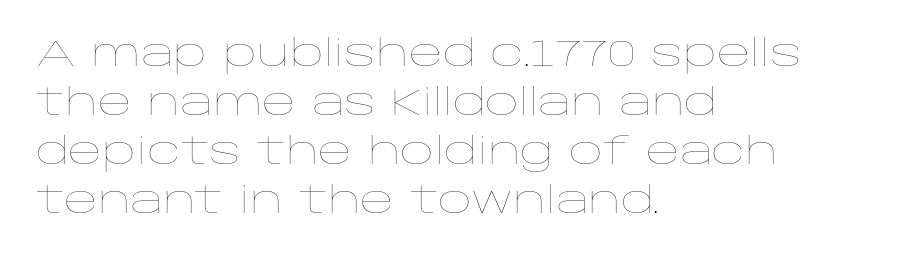
The font sits on the lighter half of the weight spectrum, regular included. Horizontally, the lines are justified to the leading edge only. You could call the tracking neutral — neither tight nor loose. A typesetter would call this proportional, since set widths differ per character. Rendered with straight, roman letterforms. Reading down the column, the eye jumps a familiar distance to each next line.
